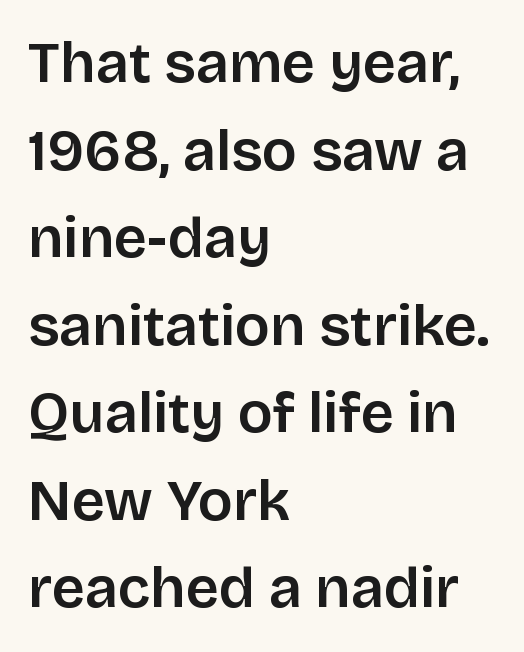
The image shows 58 px sans-serif type, upright; set left-aligned, normal line spacing (1.51x), normal letter spacing, not underlined; low stroke contrast and a large x-height.
